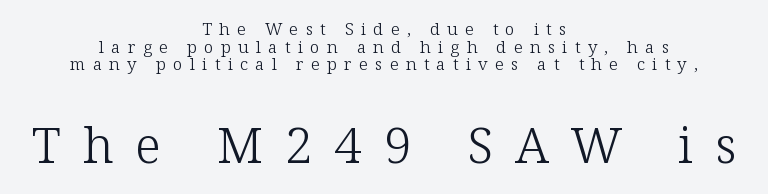
The image shows 50 px light serif type, upright; set centered, tight line spacing (1.03x), unusually wide letter spacing (+0.43 em), not underlined; the second (bottom) block is 2.94x larger; low stroke contrast and a medium x-height.
